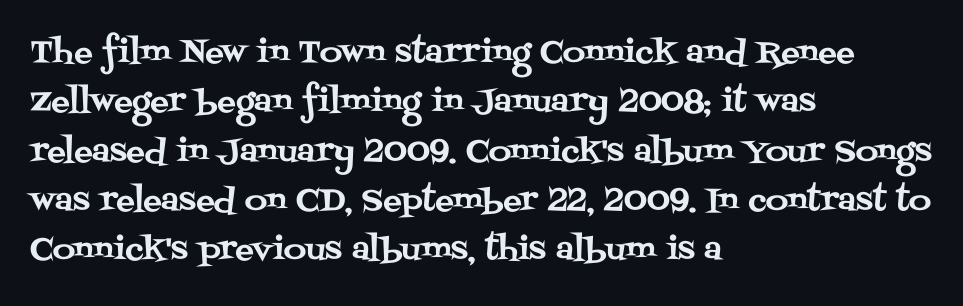
The image shows 31 px serif type, upright; set left-aligned, normal line spacing (1.59x), normal letter spacing, not underlined; medium stroke contrast and a large x-height.
